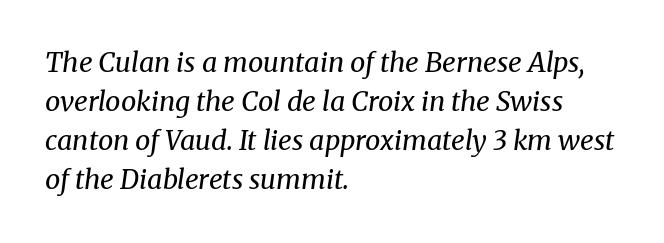
{"italic": "yes", "lean": "right", "slant_degrees": 8, "bold": "no", "underline": "no", "align": "left", "line_spacing": "normal", "line_spacing_ratio": 1.45, "letter_spacing": "normal", "letter_spacing_em": 0.0, "glyph_px": 27}
